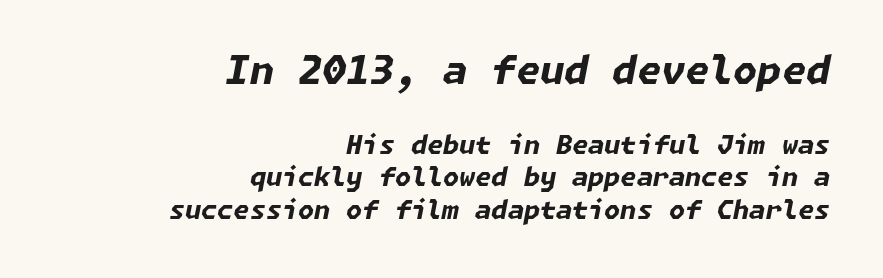
The image shows 39 px bold type, italic (leaning right); set right-aligned, normal line spacing (1.25x), normal letter spacing, not underlined; the first (top) block is 1.5x larger; low stroke contrast and a medium x-height.
